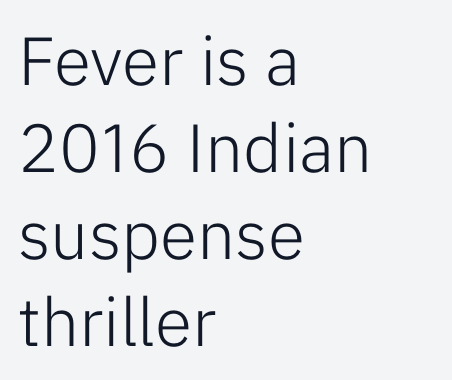
Q: Is the text bold? A: No.
Q: Is the text italic (slanted)? A: No, it is upright.
Q: Is the typeface a serif or a sans-serif typeface? A: Sans-serif.
Q: Is the text underlined? A: No.
Q: How is the paragraph aligned? A: Left-aligned.
Q: Is the spacing between letters normal or unusually wide? A: Normal.
Q: Is the spacing between lines tight, normal or loose? A: Normal.
Q: Width (condensed, normal, or wide)? A: Normal.
Q: Stroke contrast? A: Low.
Q: x-height? A: Medium.
Q: Monospaced? A: No.
